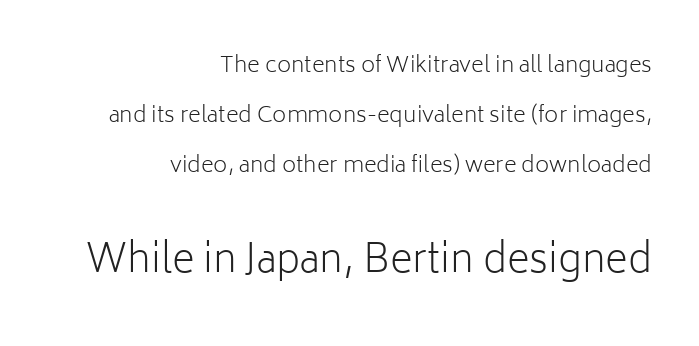
Standard letterfit; no display-style spreading of the glyphs. These lines are set flush right with a ragged left edge. Ascenders rise straight up at ninety degrees. Nothing sits at the stroke ends, so this counts as sans-serif. Think standard paragraph weight, or any step lighter than that.
